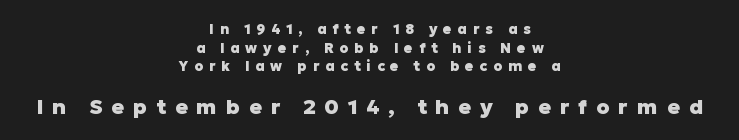
{"italic": "no", "bold": "yes", "underline": "no", "align": "center", "line_spacing": "normal", "line_spacing_ratio": 1.33, "letter_spacing": "wide", "letter_spacing_em": 0.42, "larger_block": "second", "size_ratio": 1.5, "glyph_px": 21}
